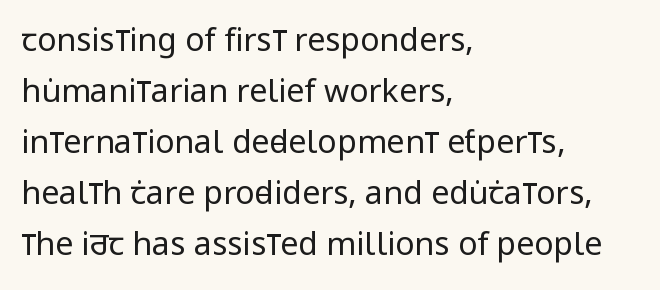
The image shows 32 px regular-weight, condensed sans-serif type, upright; set left-aligned, normal line spacing (1.59x), normal letter spacing, not underlined; low stroke contrast and a large x-height.
